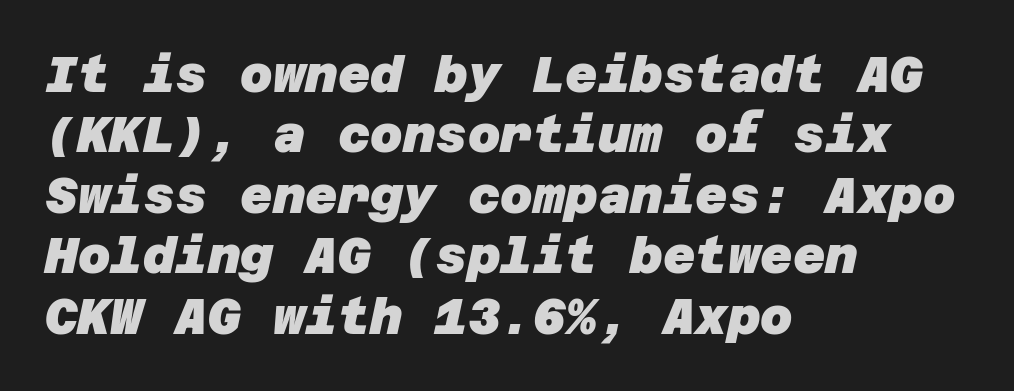
Q: Is the text bold? A: Yes.
Q: Is the typeface a serif or a sans-serif typeface? A: Sans-serif.
Q: Is the text underlined? A: No.
Q: How is the paragraph aligned? A: Left-aligned.
Q: Is the spacing between letters normal or unusually wide? A: Normal.
Q: Width (condensed, normal, or wide)? A: Normal.
Q: Stroke contrast? A: Low.
Q: x-height? A: Large.
